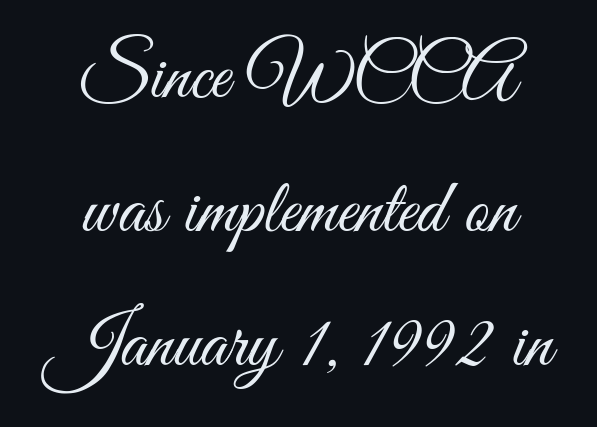
{"serif": "no", "bold": "no", "weight": "light", "width": "condensed", "stroke_contrast": "medium", "x_height": "small", "monospaced": "no", "underline": "no", "align": "center", "line_spacing_ratio": 1.74, "letter_spacing": "normal", "letter_spacing_em": 0.0, "glyph_px": 77}
